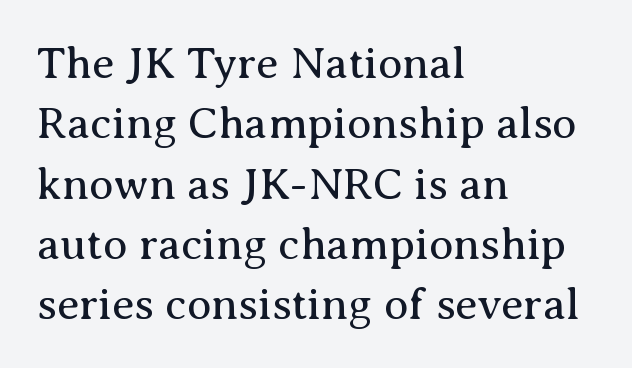
The gap between lines stays unmarked. The face used here is proportionally spaced, like ordinary book or web type. On a weight scale, this lands at 450 or below. The lines are quadded left. Serifs: yes, visible at the terminals of the letterforms. Evenly set lines give the paragraph a standard silhouette.
